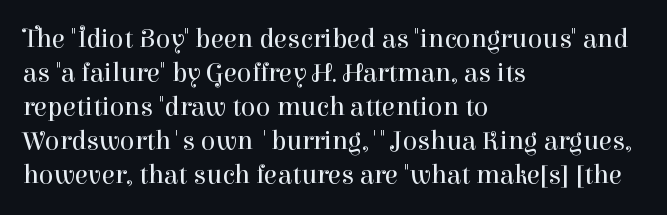
The image shows 27 px text type, upright; set left-aligned, normal line spacing (1.26x), normal letter spacing, not underlined.
